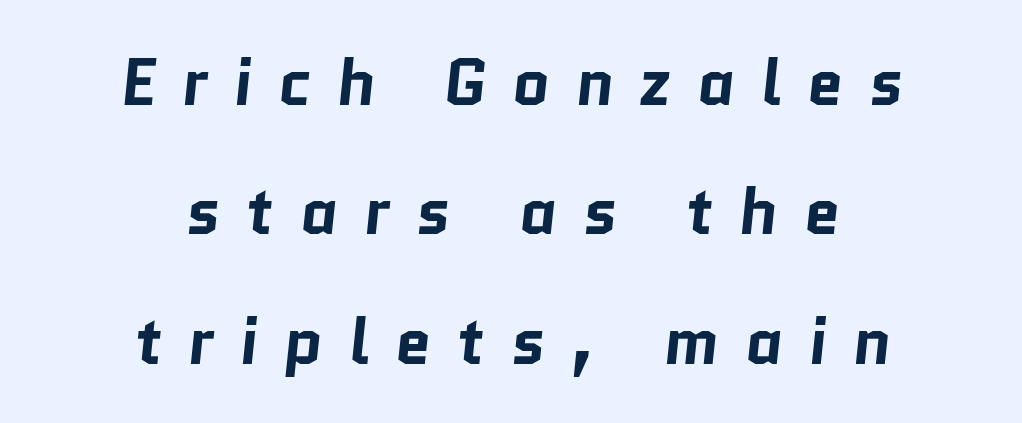
Q: Is the text bold? A: Yes.
Q: Is the typeface a serif or a sans-serif typeface? A: Sans-serif.
Q: Is the text underlined? A: No.
Q: How is the paragraph aligned? A: Centered.
Q: Is the spacing between letters normal or unusually wide? A: Unusually wide.
Q: Is the spacing between lines tight, normal or loose? A: Loose.
Q: Width (condensed, normal, or wide)? A: Normal.
Q: Stroke contrast? A: Low.
Q: x-height? A: Medium.
Q: Monospaced? A: No.
